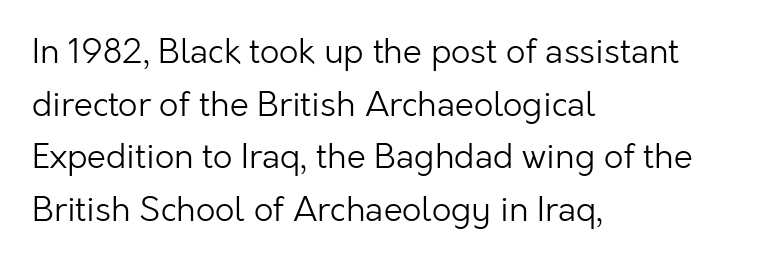
The image shows 34 px light sans-serif type, upright; set left-aligned, normal line spacing (1.55x), normal letter spacing, not underlined; low stroke contrast and a medium x-height.
